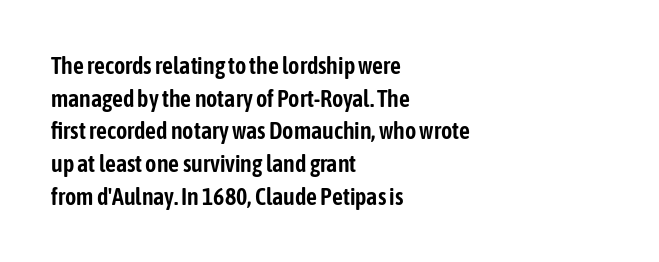
{"italic": "no", "underline": "no", "align": "left", "line_spacing": "normal", "line_spacing_ratio": 1.36, "letter_spacing": "normal", "letter_spacing_em": 0.0, "glyph_px": 24}
